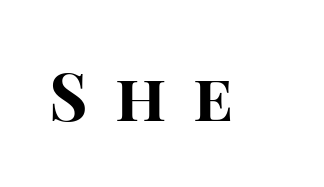
The image shows 66 px bold sans-serif type, upright; set unusually wide letter spacing (+0.41 em), not underlined; high stroke contrast and a large x-height.
